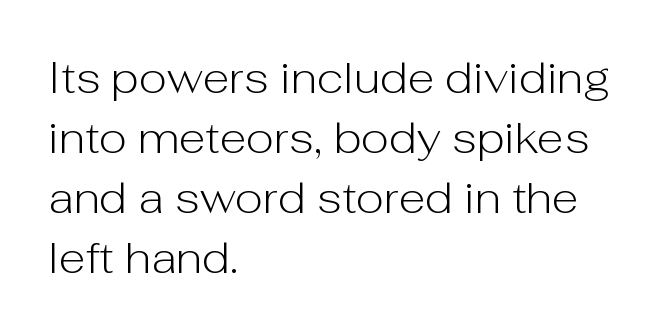
The image shows 44 px light sans-serif type, upright; set left-aligned, normal line spacing (1.36x), normal letter spacing, not underlined; low stroke contrast and a medium x-height.
